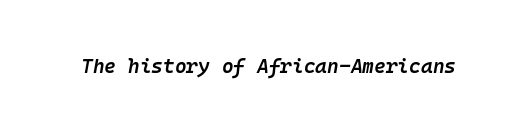
{"italic": "yes", "lean": "right", "slant_degrees": 10, "bold": "semi", "underline": "no", "letter_spacing": "normal", "letter_spacing_em": 0.0, "glyph_px": 20}
